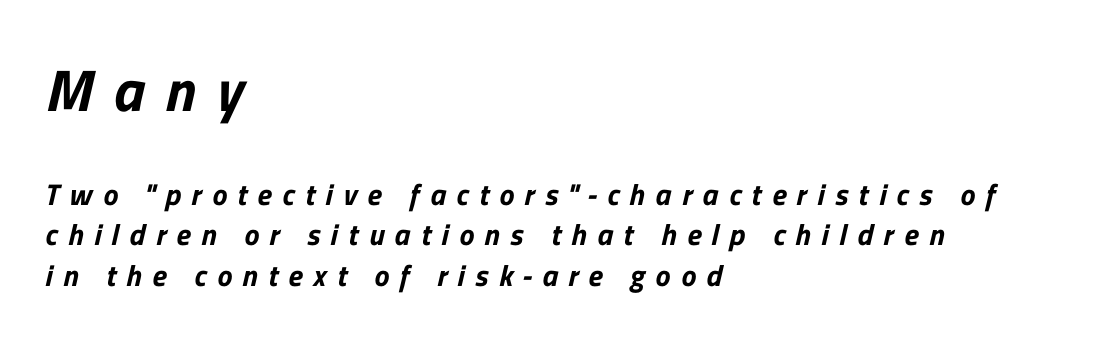
Q: Is the typeface a serif or a sans-serif typeface? A: Sans-serif.
Q: Is the text underlined? A: No.
Q: How is the paragraph aligned? A: Left-aligned.
Q: Is the spacing between letters normal or unusually wide? A: Unusually wide.
Q: Is the spacing between lines tight, normal or loose? A: Normal.
Q: Which block of text is set in a larger size, the first (top) or the second (bottom)? A: The first (top) one.
Q: Width (condensed, normal, or wide)? A: Normal.
Q: Stroke contrast? A: Low.
Q: x-height? A: Medium.
Q: Monospaced? A: No.
